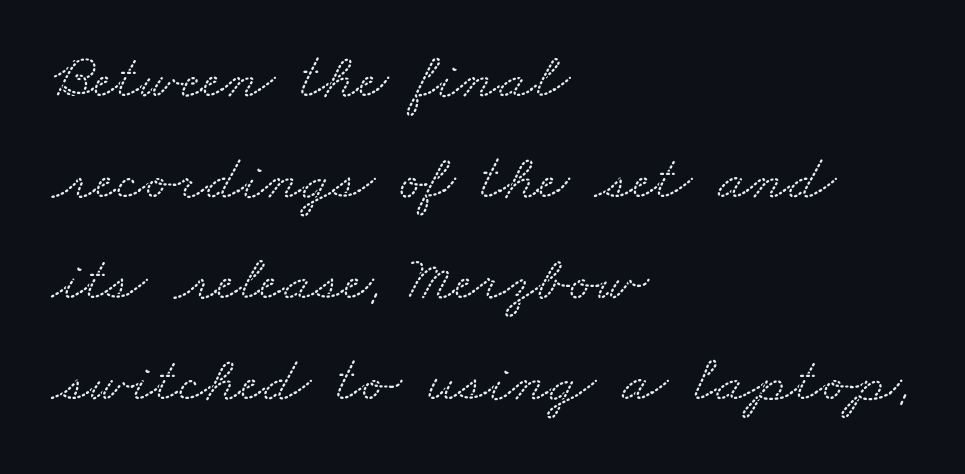
Each new line begins a customary step beneath the previous one. Reading down the block, your eye returns to a fixed left position each line. Decoration check: the copy has no underline. Compared with typical body copy, the letter spacing here is the same. Looks like regular typesetting: each glyph gets only the width it needs.
